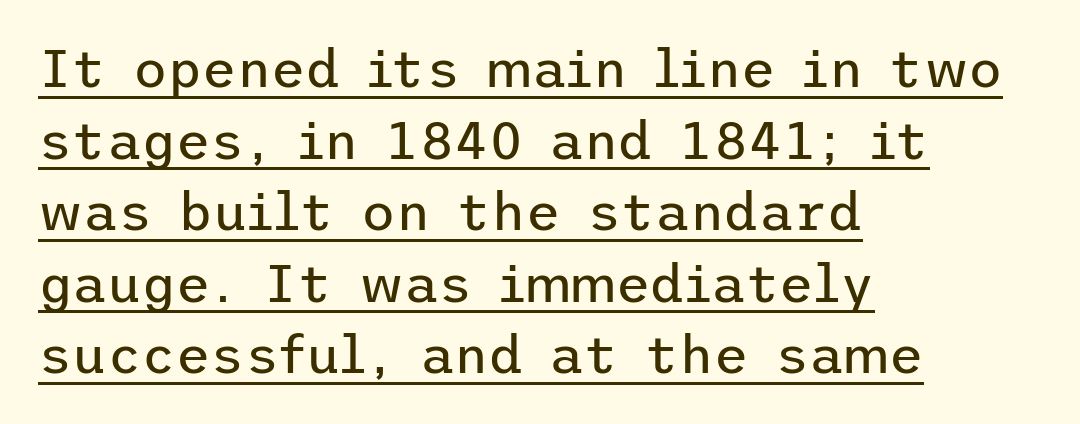
Q: Is the text bold? A: No.
Q: Is the text italic (slanted)? A: No, it is upright.
Q: Is the typeface a serif or a sans-serif typeface? A: Sans-serif.
Q: Is the text underlined? A: Yes.
Q: How is the paragraph aligned? A: Left-aligned.
Q: Is the spacing between letters normal or unusually wide? A: Normal.
Q: Is the spacing between lines tight, normal or loose? A: Normal.
Q: Width (condensed, normal, or wide)? A: Normal.
Q: Stroke contrast? A: Low.
Q: x-height? A: Medium.
